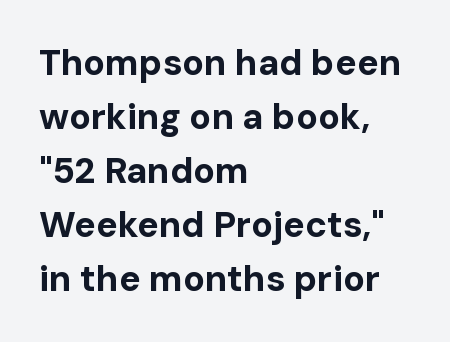
{"serif": "no", "italic": "no", "bold": "yes", "weight": "bold", "width": "normal", "stroke_contrast": "low", "x_height": "medium", "monospaced": "no", "underline": "no", "align": "left", "line_spacing": "normal", "line_spacing_ratio": 1.5, "letter_spacing": "normal", "letter_spacing_em": 0.0, "glyph_px": 36}
